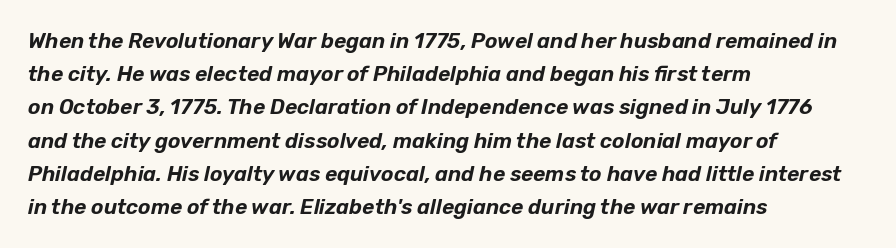
The image shows 21 px text type, italic (leaning right); set left-aligned, normal line spacing (1.58x), normal letter spacing, not underlined.
